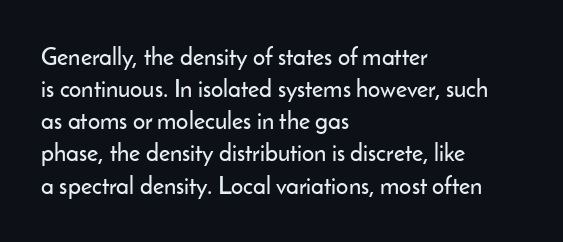
Just letters on the line, the space beneath them empty. Honestly, the row spacing looks completely unremarkable. No italicization has been applied; the sample stays upright. Teacher's note: observe the even left margin — that is flush-left alignment. Glyph-to-glyph distance matches everyday printed text.
